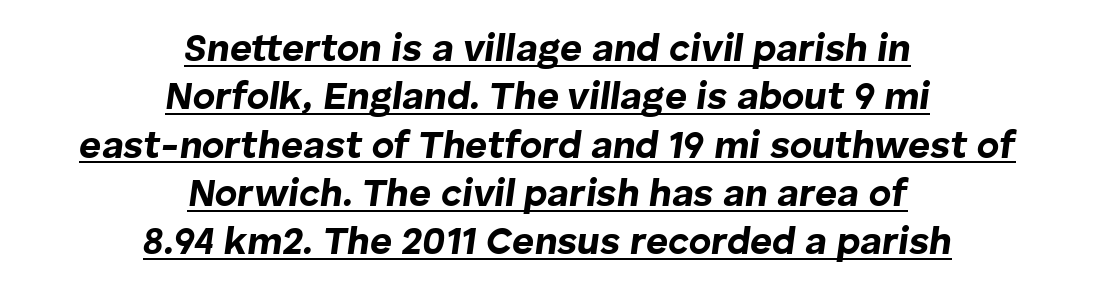
Q: Is the text bold? A: Yes.
Q: Is the text italic (slanted)? A: Yes, it leans right by about 8 degrees.
Q: Is the text underlined? A: Yes.
Q: How is the paragraph aligned? A: Centered.
Q: Is the spacing between letters normal or unusually wide? A: Normal.
Q: Is the spacing between lines tight, normal or loose? A: Normal.
Q: Width (condensed, normal, or wide)? A: Normal.
Q: Stroke contrast? A: Low.
Q: x-height? A: Medium.
Q: Monospaced? A: No.
